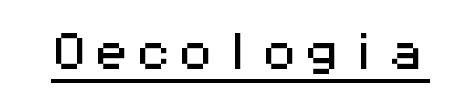
Q: Is the text italic (slanted)? A: No, it is upright.
Q: Is the typeface a serif or a sans-serif typeface? A: Sans-serif.
Q: Is the text underlined? A: Yes.
Q: Is the spacing between letters normal or unusually wide? A: Normal.
Q: Width (condensed, normal, or wide)? A: Wide.
Q: Stroke contrast? A: Medium.
Q: x-height? A: Medium.
Q: Monospaced? A: Yes.
